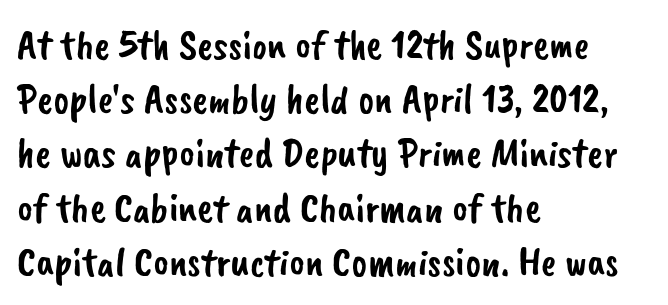
The image shows 42 px sans-serif type; set left-aligned, normal line spacing (1.29x), normal letter spacing, not underlined; low stroke contrast and a small x-height.
